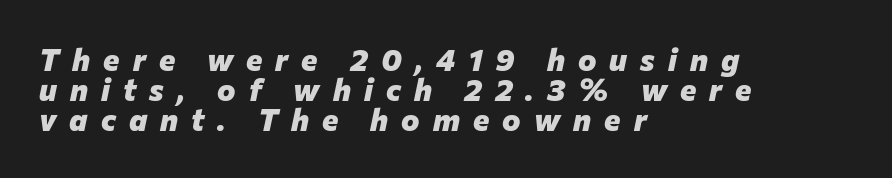
In terms of letterspacing, this is a distinctly airy, spread setting. Honestly, there is no underline to notice here at all. Does the leading feel generous? Not at all — it's pinched. Heft: maximum for text — a bold. The text block is weighted toward the left margin, trailing off unevenly rightward. The rendering uses natural spacing where letterforms have individual widths.
